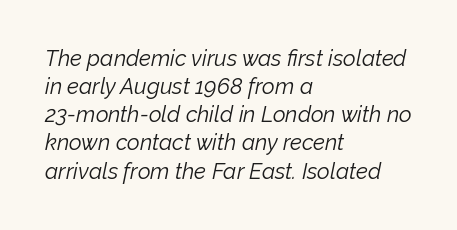
Q: Is the text bold? A: No.
Q: Is the text italic (slanted)? A: Yes, it leans right by about 12 degrees.
Q: Is the text underlined? A: No.
Q: How is the paragraph aligned? A: Left-aligned.
Q: Is the spacing between letters normal or unusually wide? A: Normal.
Q: Is the spacing between lines tight, normal or loose? A: Normal.
